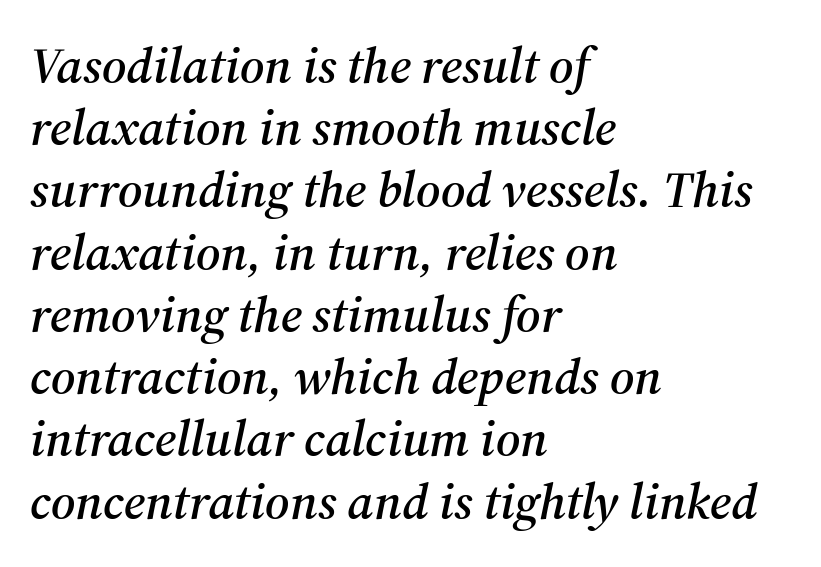
Do the characters align in a grid? No, the font is proportional. A bare baseline throughout the passage. Left-aligned paragraph, ragged on the right. There's an unmistakable incline to the writing here. Inter-character spacing is left at the font's built-in metrics.
